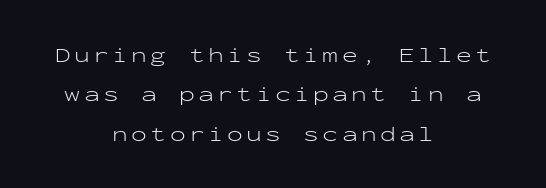
Unbolded letterforms with no extra heft. These lines are centered, leaving both edges ragged. Descender tails drop into unmarked territory. Designer's note — italics off, roman on.
